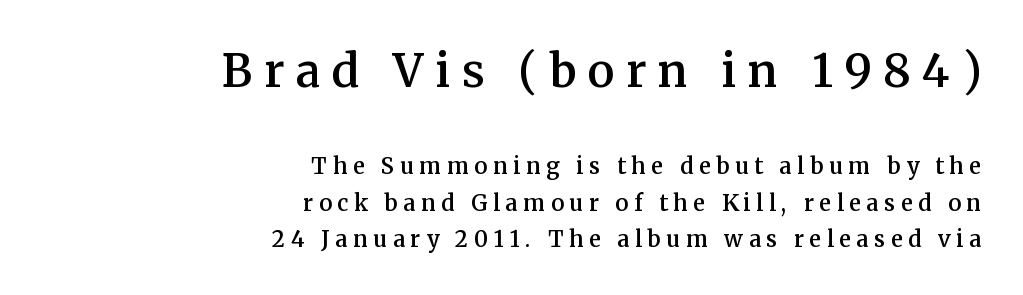
{"serif": "yes", "italic": "no", "bold": "semi", "weight": "semibold", "width": "normal", "stroke_contrast": "medium", "x_height": "medium", "monospaced": "no", "underline": "no", "align": "right", "line_spacing": "normal", "line_spacing_ratio": 1.65, "letter_spacing": "wide", "letter_spacing_em": 0.26, "larger_block": "first", "size_ratio": 2.05, "glyph_px": 45}
